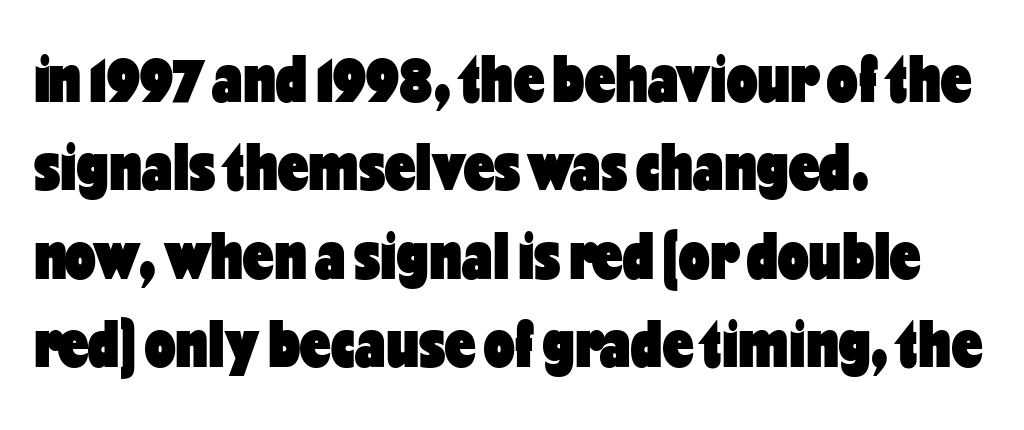
{"serif": "no", "italic": "no", "bold": "yes", "weight": "heavy", "width": "condensed", "stroke_contrast": "low", "x_height": "medium", "monospaced": "no", "underline": "no", "align": "left", "line_spacing": "normal", "line_spacing_ratio": 1.3, "letter_spacing": "normal", "letter_spacing_em": 0.0, "glyph_px": 68}
